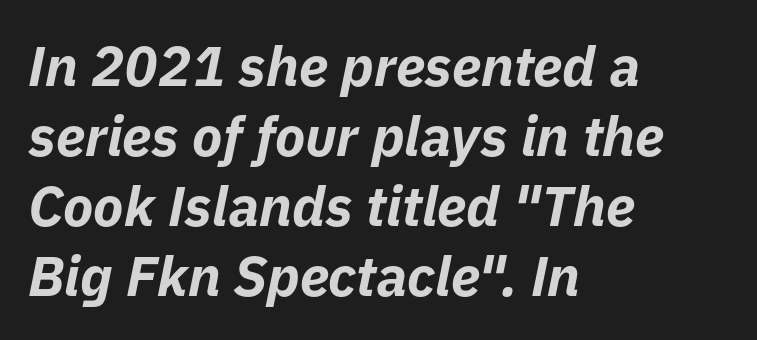
Students, observe: this is what conventionally led text looks like. The rendering keeps characters at their native spacing. Bold? Absolutely — the strokes are thick and heavy. The ragged edge is on the right, which tells us the setting is flush left.
